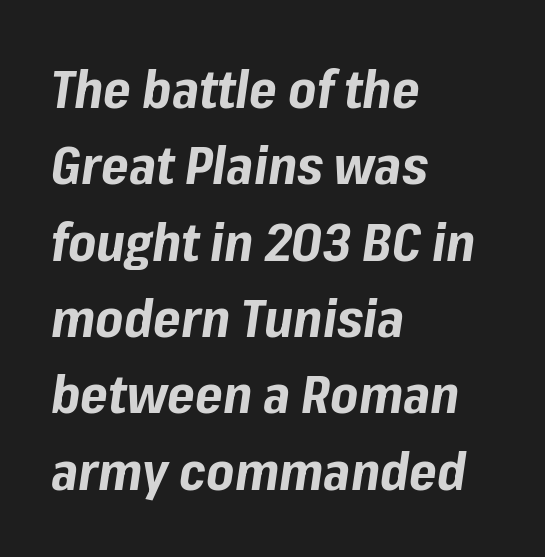
The image shows 53 px bold type, italic (leaning right); set left-aligned, normal line spacing (1.44x), normal letter spacing, not underlined; low stroke contrast and a medium x-height.
